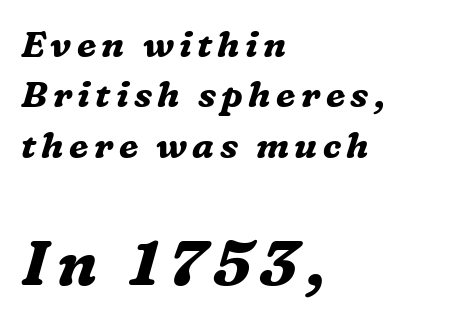
{"serif": "yes", "italic": "yes", "lean": "right", "slant_degrees": 16, "bold": "yes", "weight": "bold", "width": "normal", "stroke_contrast": "medium", "x_height": "medium", "monospaced": "no", "underline": "no", "align": "left", "line_spacing": "normal", "line_spacing_ratio": 1.4, "larger_block": "second", "size_ratio": 1.75, "glyph_px": 63}
